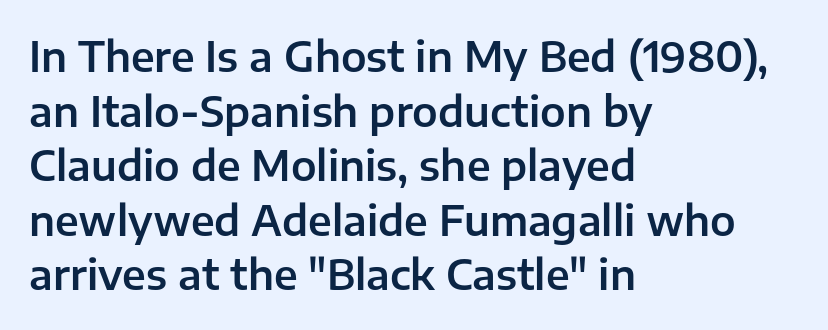
{"serif": "no", "italic": "no", "width": "normal", "stroke_contrast": "low", "x_height": "medium", "monospaced": "no", "underline": "no", "align": "left", "line_spacing": "normal", "line_spacing_ratio": 1.33, "letter_spacing": "normal", "letter_spacing_em": 0.0, "glyph_px": 41}
